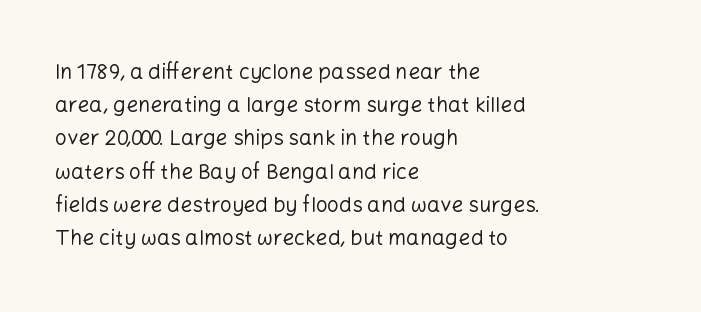
Q: Is the text bold? A: No.
Q: Is the text italic (slanted)? A: No, it is upright.
Q: Is the text underlined? A: No.
Q: How is the paragraph aligned? A: Left-aligned.
Q: Is the spacing between letters normal or unusually wide? A: Normal.
Q: Is the spacing between lines tight, normal or loose? A: Normal.
